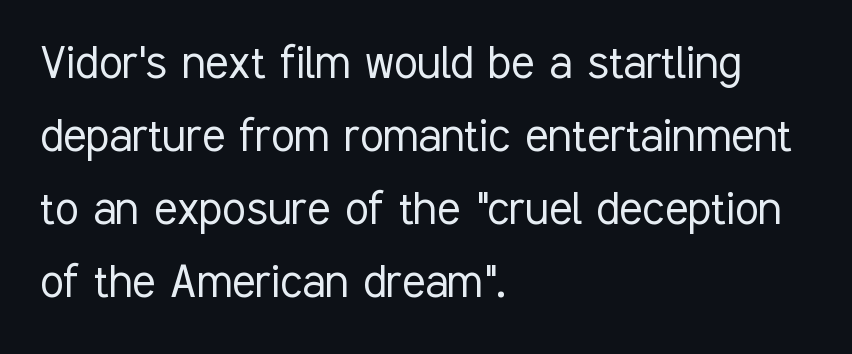
Q: Is the text bold? A: No.
Q: Is the text italic (slanted)? A: No, it is upright.
Q: Is the typeface a serif or a sans-serif typeface? A: Sans-serif.
Q: Is the text underlined? A: No.
Q: How is the paragraph aligned? A: Left-aligned.
Q: Is the spacing between letters normal or unusually wide? A: Normal.
Q: Is the spacing between lines tight, normal or loose? A: Normal.
Q: Width (condensed, normal, or wide)? A: Condensed.
Q: Stroke contrast? A: Low.
Q: x-height? A: Medium.
Q: Monospaced? A: No.
